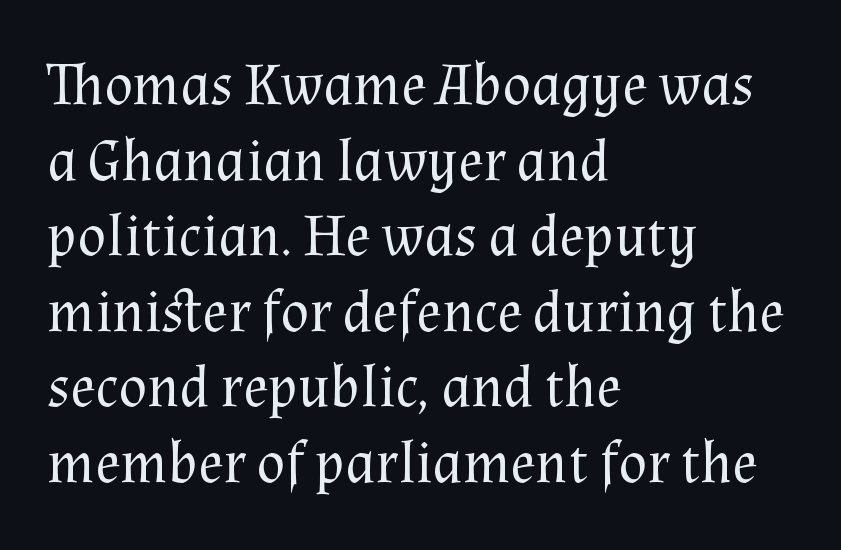
The image shows 59 px regular-weight type, upright; set left-aligned, normal line spacing (1.28x), normal letter spacing, not underlined; medium stroke contrast and a medium x-height.
